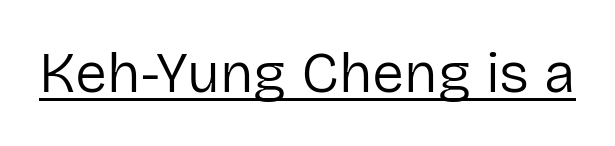
Character widths vary here, with narrow letters taking less room than wide ones. Ascenders rise straight up at ninety degrees. Does extra space separate the letters? No, they use regular spacing. These lines are composed in type without serifs. Somebody hit Ctrl+U on this one — the words are underlined. The strokes carry an ordinary text weight at most.
